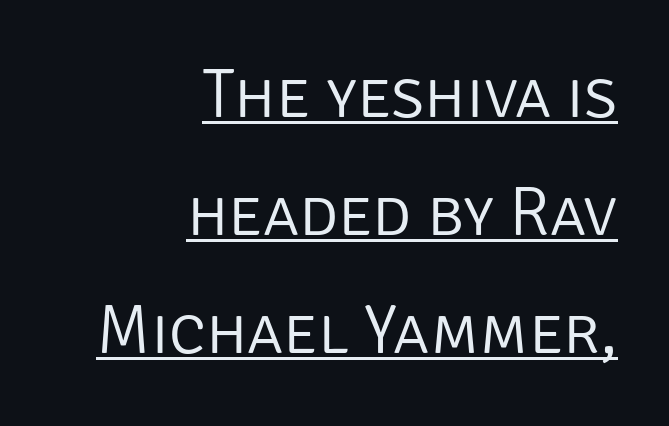
{"serif": "no", "italic": "no", "bold": "no", "weight": "light", "width": "normal", "stroke_contrast": "low", "x_height": "large", "monospaced": "no", "underline": "yes", "align": "right", "line_spacing_ratio": 1.71, "letter_spacing": "normal", "letter_spacing_em": 0.0, "glyph_px": 69}
